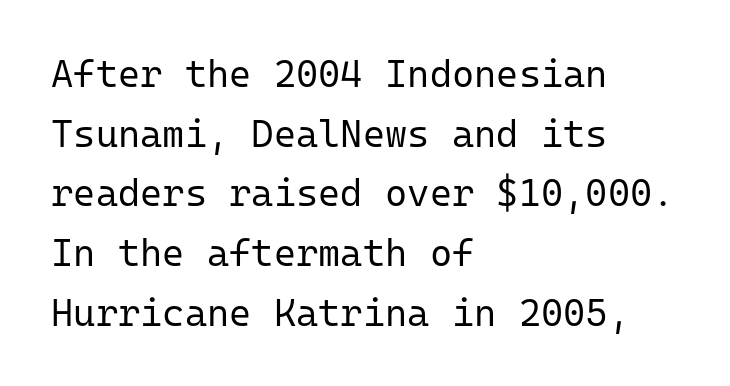
Q: Is the text bold? A: No.
Q: Is the text italic (slanted)? A: No, it is upright.
Q: Is the typeface a serif or a sans-serif typeface? A: Sans-serif.
Q: Is the text underlined? A: No.
Q: How is the paragraph aligned? A: Left-aligned.
Q: Is the spacing between letters normal or unusually wide? A: Normal.
Q: Is the spacing between lines tight, normal or loose? A: Normal.
Q: Width (condensed, normal, or wide)? A: Normal.
Q: Stroke contrast? A: Low.
Q: x-height? A: Medium.
Q: Monospaced? A: Yes.
